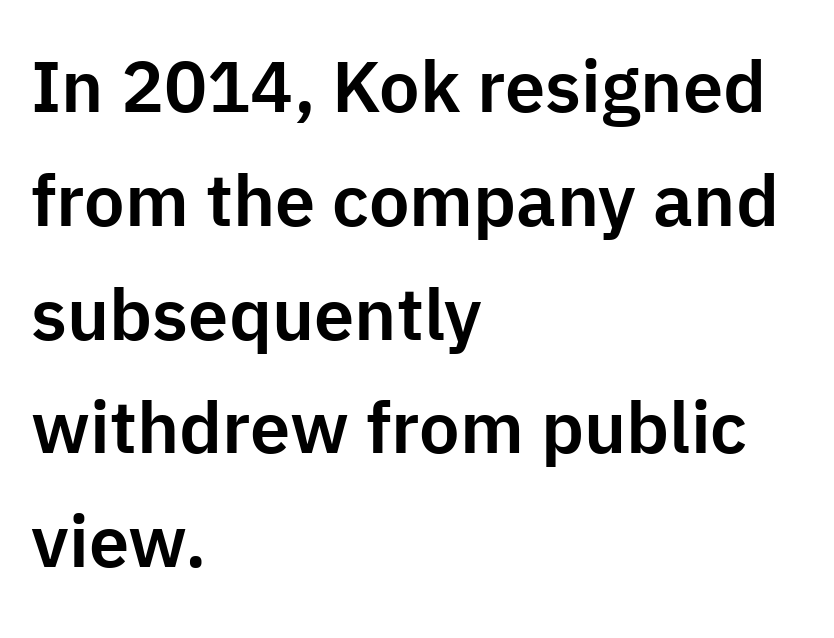
{"serif": "no", "italic": "no", "width": "normal", "stroke_contrast": "low", "x_height": "medium", "monospaced": "no", "underline": "no", "align": "left", "line_spacing": "normal", "line_spacing_ratio": 1.58, "letter_spacing": "normal", "letter_spacing_em": 0.0, "glyph_px": 72}
